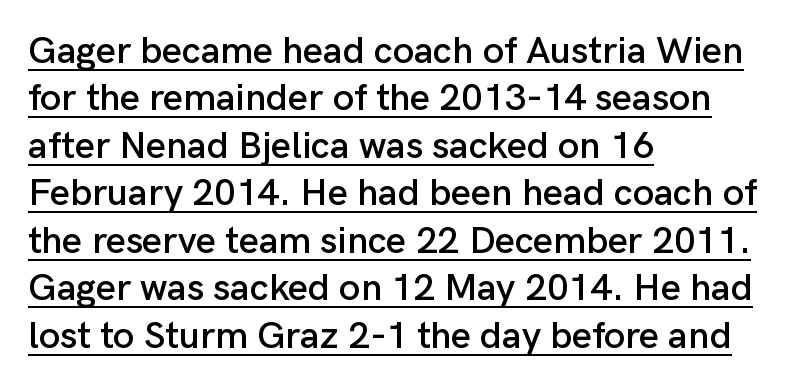
Reading down the block, your eye returns to a fixed left position each line. If you drew a line through each stem, it would be perfectly vertical. Stroke terminals: plain, sans-serif. What decoration does the sample have? An underline. Proportional: the letters do not fall into vertical columns. The block of text has a typical density, with ordinary space between rows.
